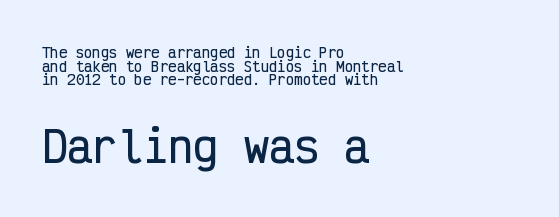
The image shows 42 px condensed sans-serif type, upright, monospaced; set left-aligned, tight line spacing (0.97x), normal letter spacing, not underlined; the second (bottom) block is 3.0x larger; low stroke contrast and a medium x-height.
